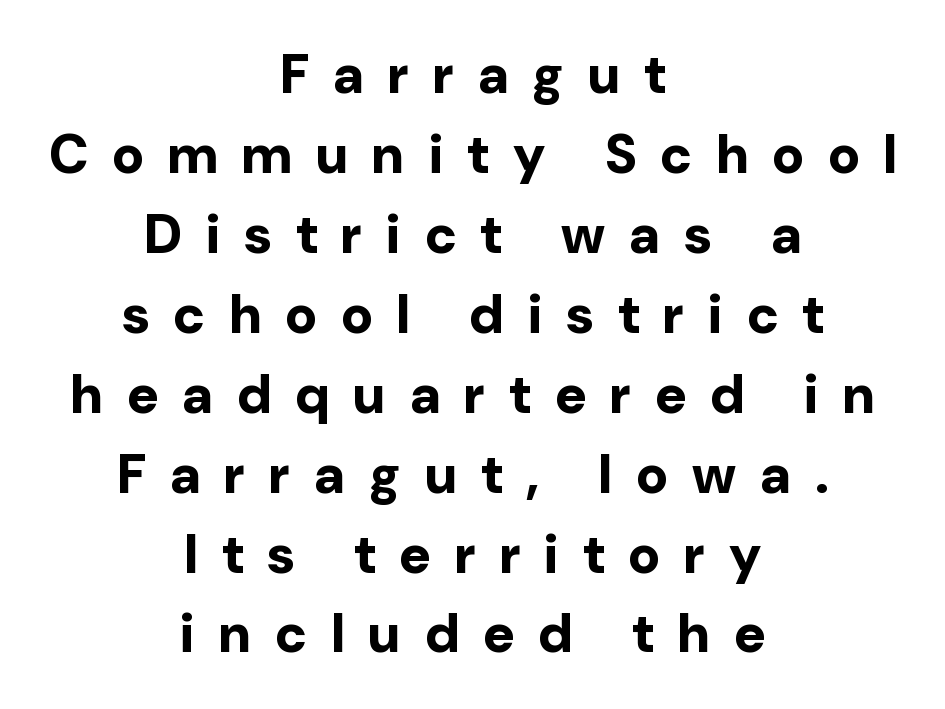
Q: Is the text bold? A: Yes.
Q: Is the text italic (slanted)? A: No, it is upright.
Q: Is the typeface a serif or a sans-serif typeface? A: Sans-serif.
Q: Is the text underlined? A: No.
Q: How is the paragraph aligned? A: Centered.
Q: Is the spacing between letters normal or unusually wide? A: Unusually wide.
Q: Is the spacing between lines tight, normal or loose? A: Normal.
Q: Width (condensed, normal, or wide)? A: Normal.
Q: Stroke contrast? A: Low.
Q: x-height? A: Medium.
Q: Monospaced? A: No.
